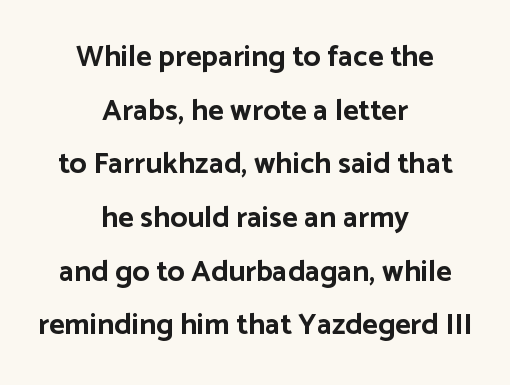
Q: Is the text bold? A: Yes.
Q: Is the text italic (slanted)? A: No, it is upright.
Q: Is the typeface a serif or a sans-serif typeface? A: Sans-serif.
Q: Is the text underlined? A: No.
Q: How is the paragraph aligned? A: Centered.
Q: Is the spacing between letters normal or unusually wide? A: Normal.
Q: Width (condensed, normal, or wide)? A: Normal.
Q: Stroke contrast? A: Low.
Q: x-height? A: Medium.
Q: Monospaced? A: No.
